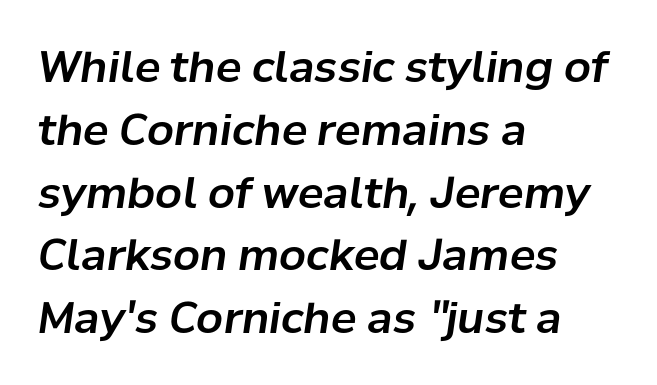
{"italic": "yes", "lean": "right", "slant_degrees": 8, "width": "normal", "stroke_contrast": "low", "x_height": "medium", "monospaced": "no", "underline": "no", "align": "left", "line_spacing": "normal", "line_spacing_ratio": 1.46, "letter_spacing": "normal", "letter_spacing_em": 0.0, "glyph_px": 43}
